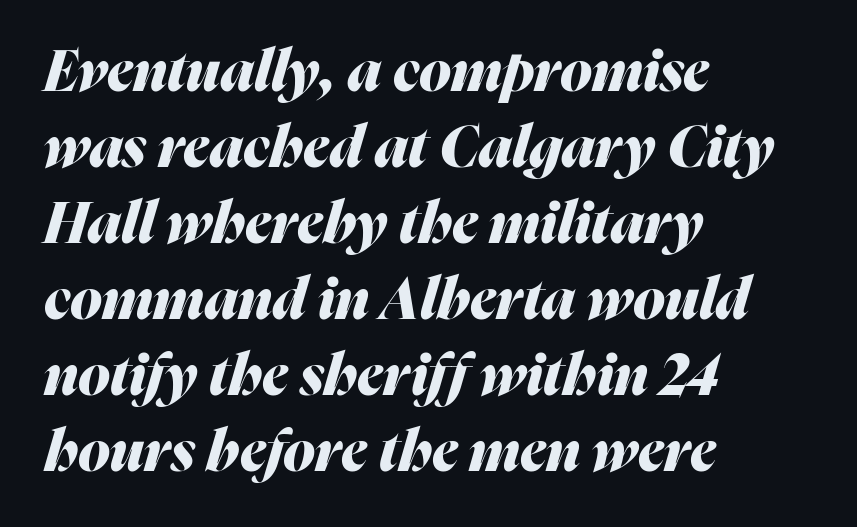
The image shows 58 px heavy type, italic (leaning right); set left-aligned, normal line spacing (1.31x), normal letter spacing, not underlined; medium stroke contrast and a medium x-height.
